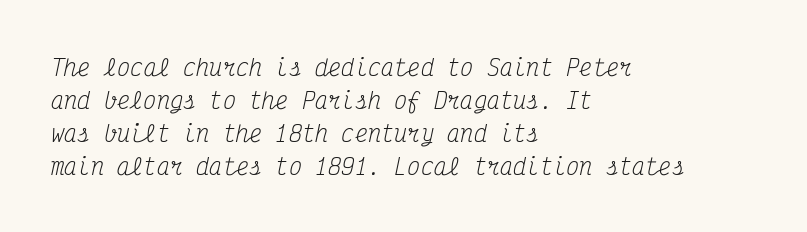
Q: Is the text bold? A: No.
Q: Is the text italic (slanted)? A: Yes, it leans right by about 12 degrees.
Q: Is the text underlined? A: No.
Q: How is the paragraph aligned? A: Left-aligned.
Q: Is the spacing between letters normal or unusually wide? A: Normal.
Q: Is the spacing between lines tight, normal or loose? A: Normal.
